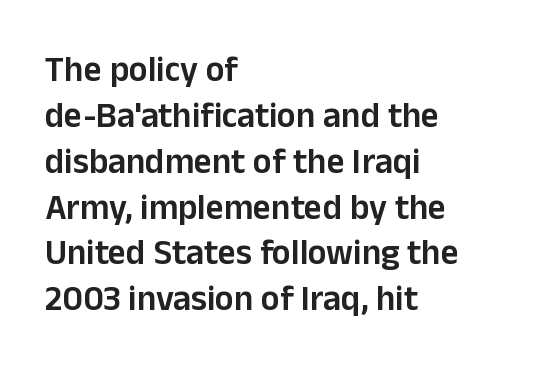
{"serif": "no", "italic": "no", "bold": "semi", "weight": "semibold", "width": "normal", "stroke_contrast": "low", "x_height": "medium", "monospaced": "no", "underline": "no", "align": "left", "line_spacing": "normal", "line_spacing_ratio": 1.31, "letter_spacing": "normal", "letter_spacing_em": 0.0, "glyph_px": 35}
